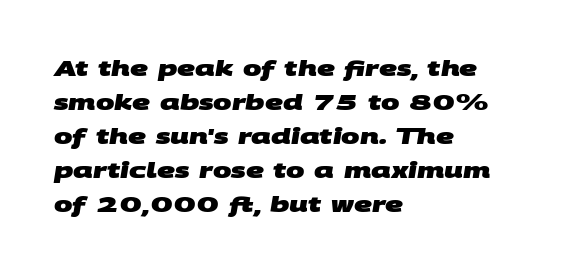
Q: Is the text bold? A: Yes.
Q: Is the text underlined? A: No.
Q: How is the paragraph aligned? A: Left-aligned.
Q: Is the spacing between letters normal or unusually wide? A: Normal.
Q: Is the spacing between lines tight, normal or loose? A: Normal.
